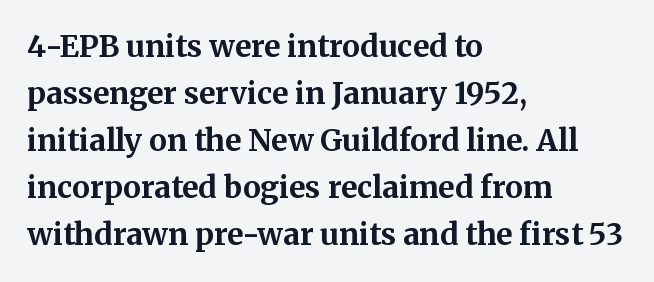
Bare-footed words on every line. The rendering uses natural spacing where letterforms have individual widths. Stroke thickness is high; the sample reads as a true bold. The lines are quadded left. Each new line begins a customary step beneath the previous one.
